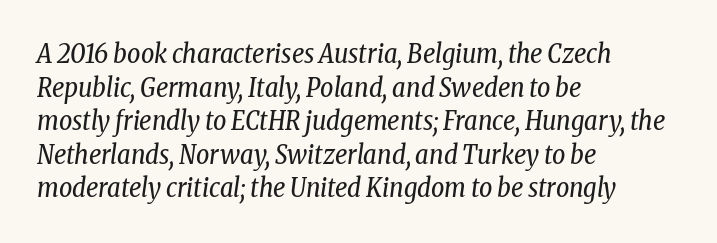
{"italic": "yes", "lean": "right", "slant_degrees": 8, "bold": "no", "underline": "no", "align": "left", "line_spacing": "normal", "line_spacing_ratio": 1.29, "letter_spacing": "normal", "letter_spacing_em": 0.0, "glyph_px": 26}
